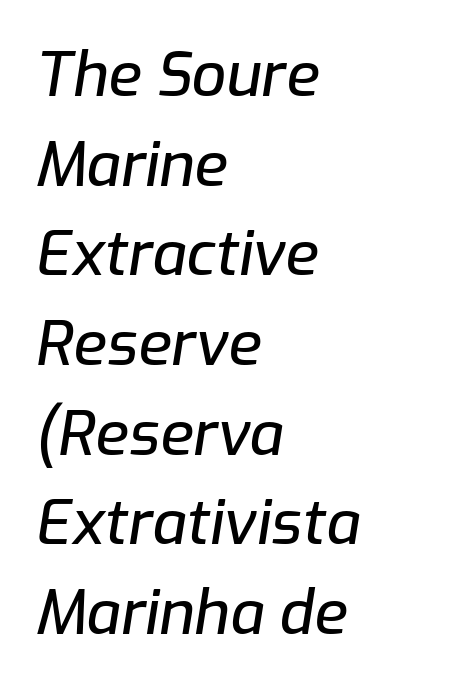
Q: Is the text italic (slanted)? A: Yes, it leans right by about 9 degrees.
Q: Is the text underlined? A: No.
Q: How is the paragraph aligned? A: Left-aligned.
Q: Is the spacing between letters normal or unusually wide? A: Normal.
Q: Is the spacing between lines tight, normal or loose? A: Normal.
Q: Width (condensed, normal, or wide)? A: Normal.
Q: Stroke contrast? A: Low.
Q: x-height? A: Medium.
Q: Monospaced? A: No.
